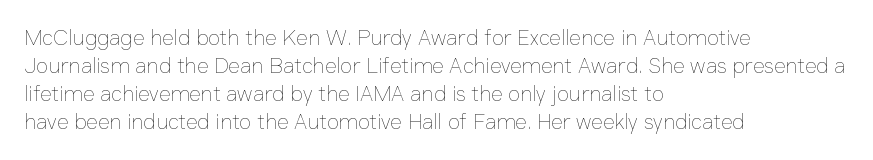
Q: Is the text bold? A: No.
Q: Is the text italic (slanted)? A: No, it is upright.
Q: Is the text underlined? A: No.
Q: How is the paragraph aligned? A: Left-aligned.
Q: Is the spacing between letters normal or unusually wide? A: Normal.
Q: Is the spacing between lines tight, normal or loose? A: Normal.
